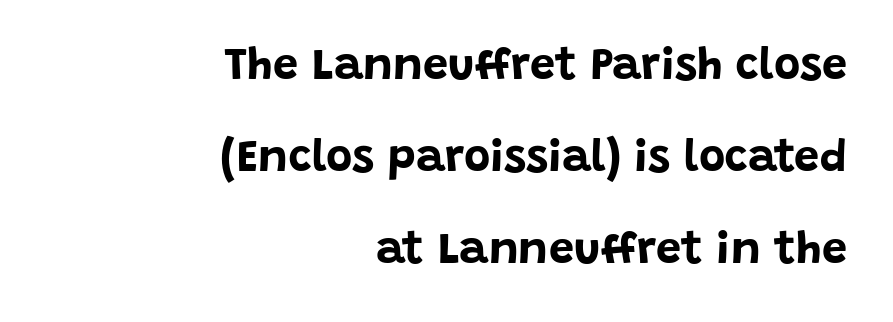
The image shows 45 px bold sans-serif type, upright; set right-aligned, loose line spacing (2.05x), normal letter spacing, not underlined; low stroke contrast and a large x-height.
